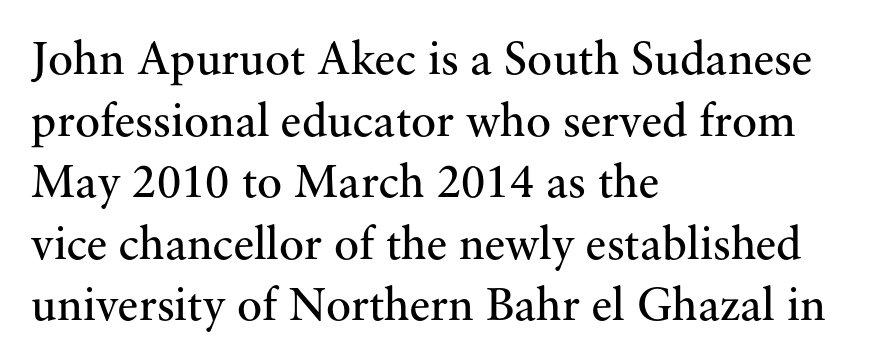
The image shows 47 px regular-weight serif type, upright; set left-aligned, normal line spacing (1.31x), normal letter spacing, not underlined; medium stroke contrast and a small x-height.
